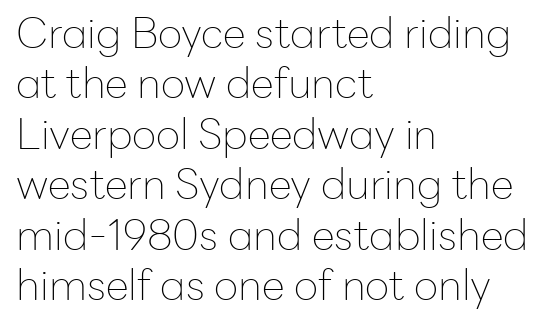
{"serif": "no", "italic": "no", "bold": "no", "weight": "thin", "width": "normal", "stroke_contrast": "low", "x_height": "medium", "monospaced": "no", "underline": "no", "align": "left", "line_spacing_ratio": 1.2, "letter_spacing": "normal", "letter_spacing_em": 0.0, "glyph_px": 42}
